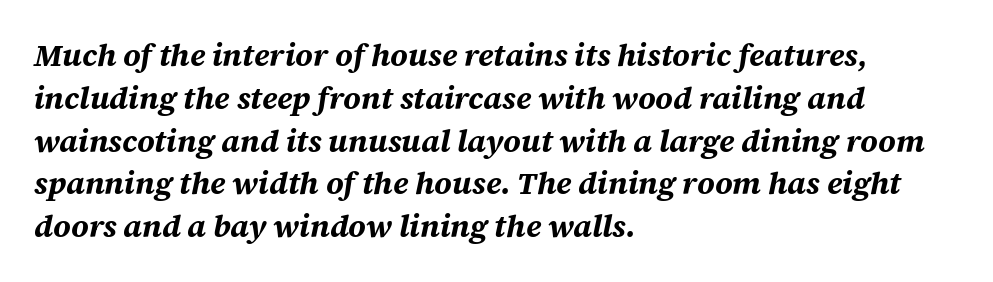
The image shows 31 px bold type, italic (leaning right); set left-aligned, normal line spacing (1.38x), normal letter spacing, not underlined; medium stroke contrast and a large x-height.
